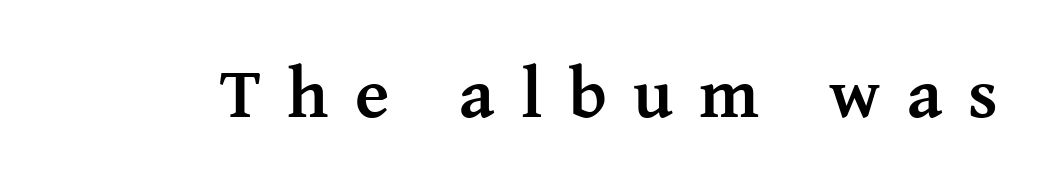
The image shows 71 px semibold serif type, upright; set unusually wide letter spacing (+0.37 em), not underlined; medium stroke contrast and a medium x-height.
